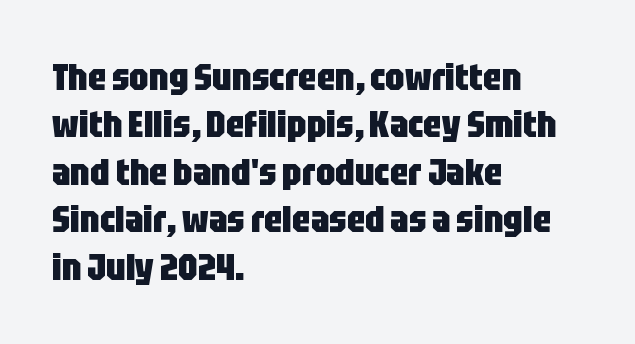
{"serif": "no", "italic": "no", "bold": "yes", "weight": "heavy", "width": "condensed", "stroke_contrast": "low", "x_height": "large", "monospaced": "no", "underline": "no", "align": "left", "line_spacing": "normal", "line_spacing_ratio": 1.25, "letter_spacing": "normal", "letter_spacing_em": 0.0, "glyph_px": 38}
